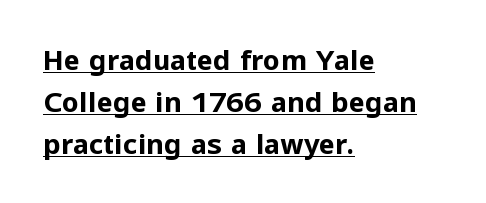
The image shows 27 px bold type, upright; set left-aligned, normal line spacing (1.55x), normal letter spacing, underlined.
